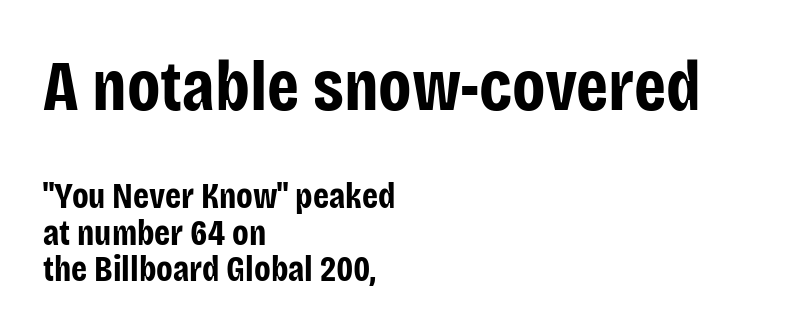
The image shows 72 px bold, condensed sans-serif type, upright; set left-aligned, tight line spacing (1.02x), normal letter spacing, not underlined; the first (top) block is 2.0x larger; low stroke contrast and a large x-height.
